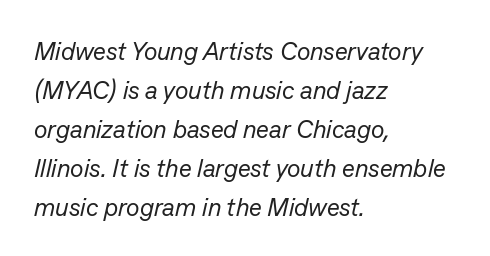
Reading down the column, the eye jumps a familiar distance to each next line. Students, note that the glyphs here touch the page at normal intervals. Every character sits at an angle, as italics do. The lines are quadded left.
